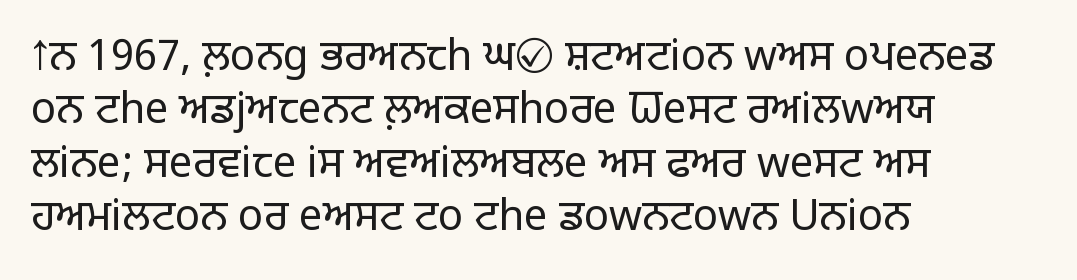
Typeset ragged right — the left edge is the straight one. The passage shown is typeset with a sans-serif family. In terms of leading, this rendering sits right in the middle. The letterforms sit shoulder to shoulder at normal distance. The rendering uses natural spacing where letterforms have individual widths.
